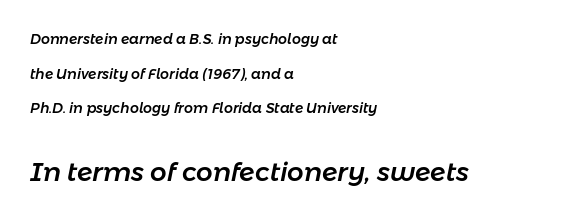
Does the leading feel generous? Absolutely, it's lavish. Descenders are the only things crossing below the line. Slanted lettering throughout. Top chunk: small. Bottom chunk: large. A student would call this left alignment; a typographer would say flush left, rag right.
